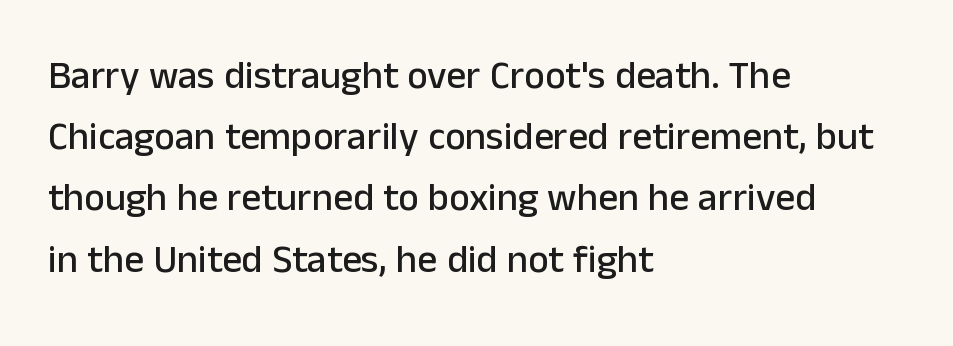
The image shows 39 px sans-serif type, upright; set left-aligned, normal line spacing (1.57x), normal letter spacing, not underlined; low stroke contrast and a medium x-height.
